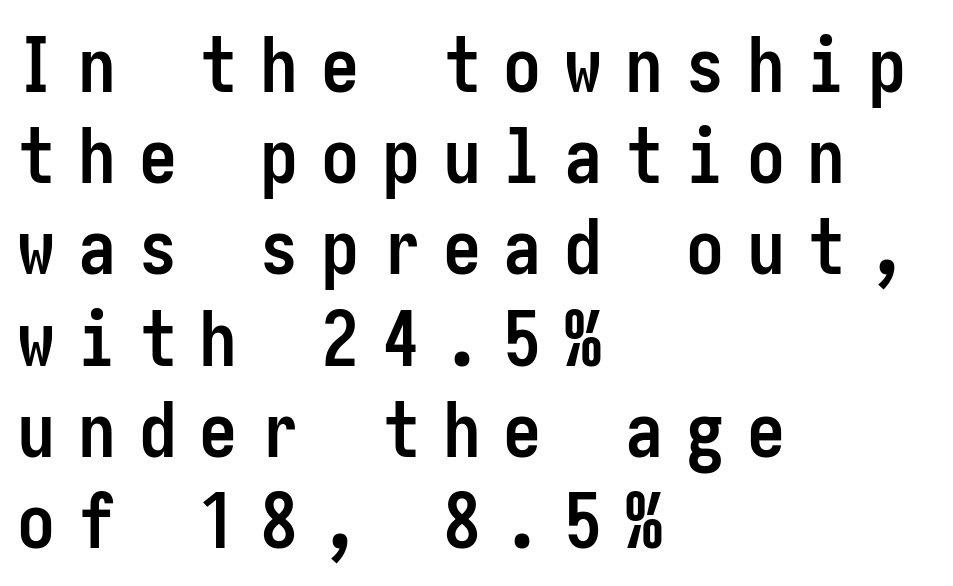
These words are printed bold, with thick strokes throughout. Each line starts at the same left margin while the right side varies. This rendering features lettering with no underline. In terms of letterspacing, this is a distinctly airy, spread setting.
